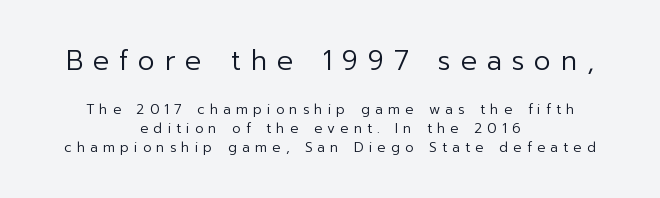
Alignment: centered. Designer's note — italics off, roman on. The designer gave the opening block more size than the closing block. Interline gaps are of average width in this sample. Has an underline been added? It has not. No chunkiness to these letters — they're not bold.
